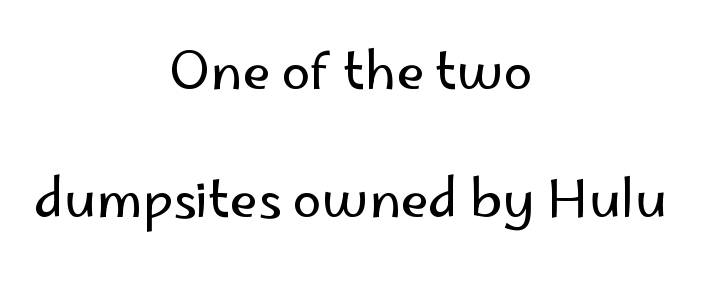
The image shows 52 px regular-weight sans-serif type, upright; set centered, loose line spacing (2.47x), normal letter spacing, not underlined; low stroke contrast and a small x-height.
